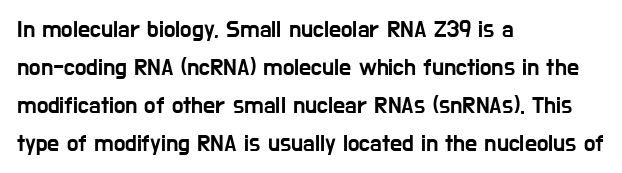
{"italic": "no", "underline": "no", "align": "left", "line_spacing": "normal", "line_spacing_ratio": 1.58, "letter_spacing": "normal", "letter_spacing_em": 0.0, "glyph_px": 24}
